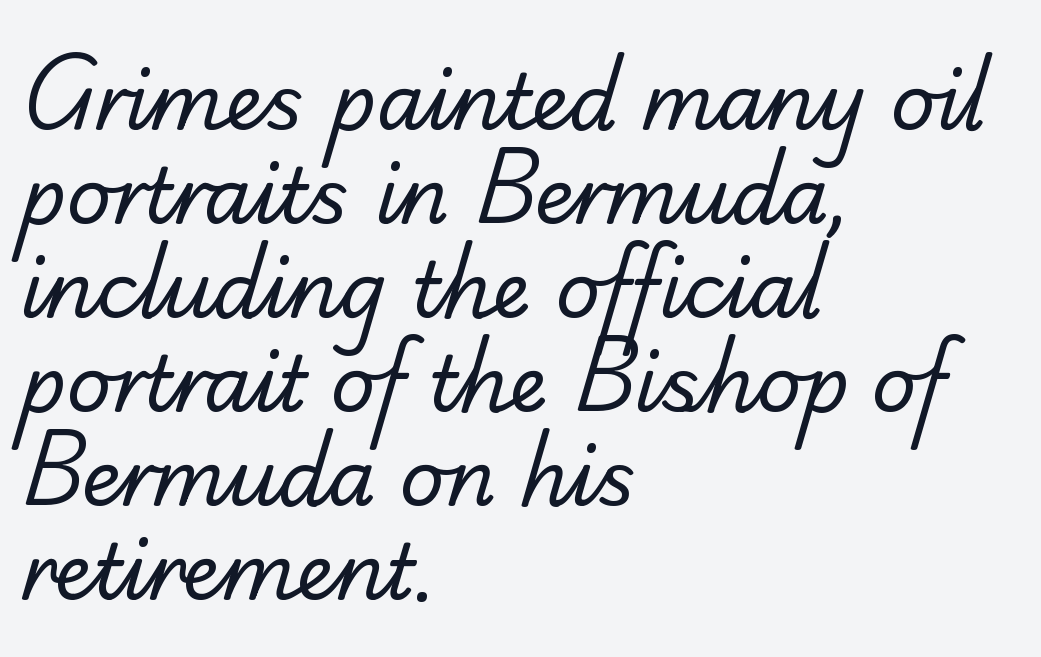
Nobody touched the tracking dial on this one. Nothing heavy about these letters — not bold at all. Type style note: has serifs. The rendering anchors every line to the left-hand side. Descenders are the only things crossing below the line.
